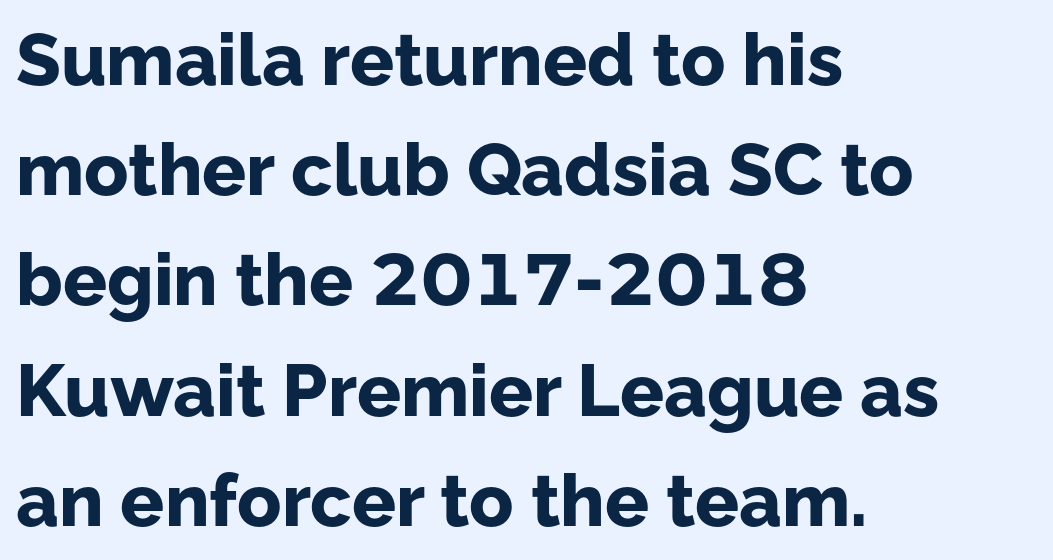
{"serif": "no", "italic": "no", "bold": "yes", "weight": "bold", "width": "normal", "stroke_contrast": "low", "x_height": "medium", "monospaced": "no", "underline": "no", "align": "left", "line_spacing": "normal", "line_spacing_ratio": 1.51, "letter_spacing": "normal", "letter_spacing_em": 0.0, "glyph_px": 73}
